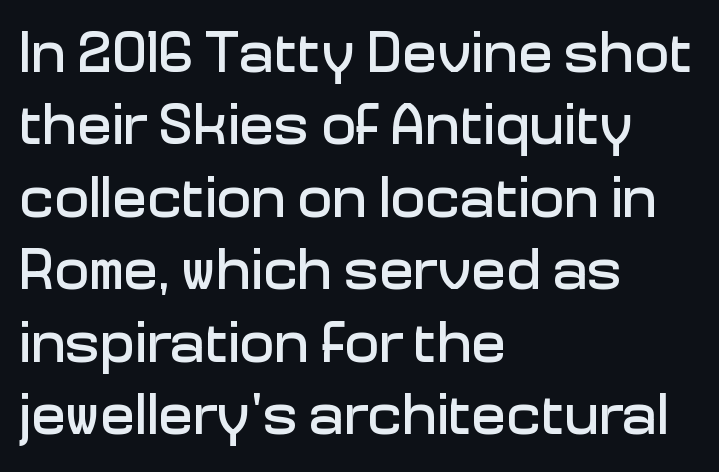
This sample uses an upright cut, with every glyph sitting square on the baseline. The designer left line spacing at the default. A typesetter would label this face a sans. This rendering leaves character spacing at its baseline value. Does the copy run flush right? No — it runs flush left.
